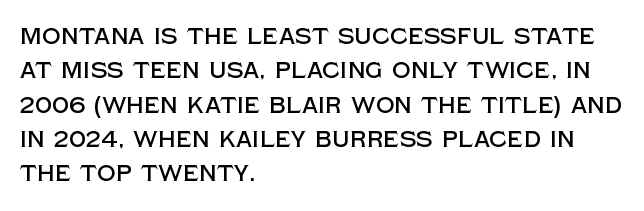
{"italic": "no", "underline": "no", "align": "left", "line_spacing": "normal", "line_spacing_ratio": 1.49, "letter_spacing": "normal", "letter_spacing_em": 0.0, "glyph_px": 23}
